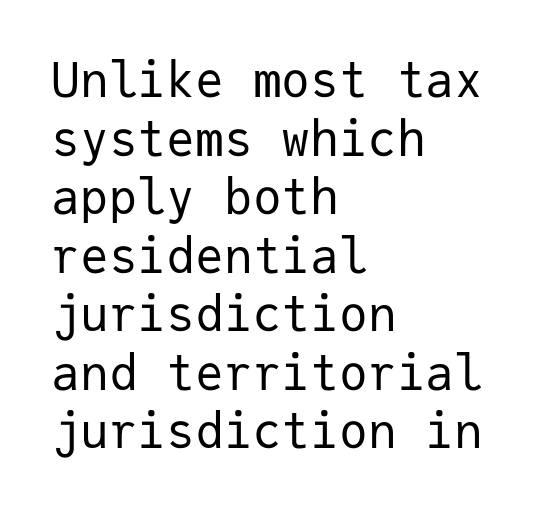
Q: Is the text bold? A: No.
Q: Is the text italic (slanted)? A: No, it is upright.
Q: Is the typeface a serif or a sans-serif typeface? A: Sans-serif.
Q: Is the text underlined? A: No.
Q: How is the paragraph aligned? A: Left-aligned.
Q: Is the spacing between letters normal or unusually wide? A: Normal.
Q: Width (condensed, normal, or wide)? A: Normal.
Q: Stroke contrast? A: Low.
Q: x-height? A: Medium.
Q: Monospaced? A: Yes.
